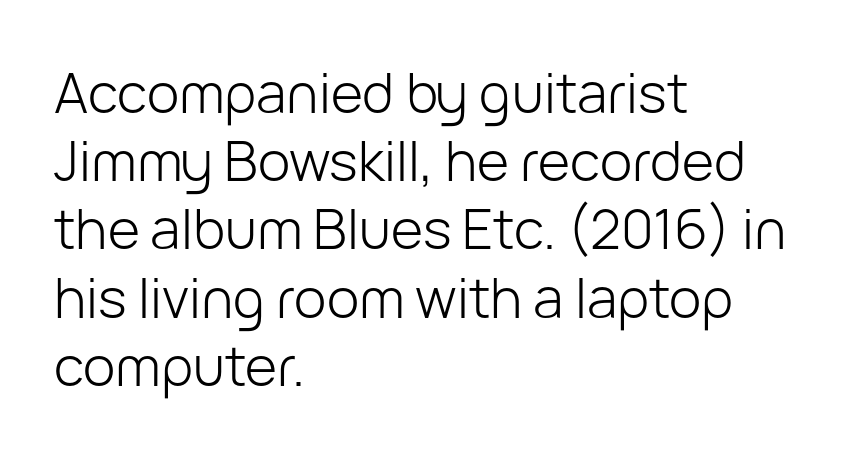
Words float on clear page, feet unadorned. Caption: standard tracking, unaltered. A light-to-regular cut is what we see here. Is the block centered? No — it sits flush against the left margin. Note the varied advance widths — an 'i' is clearly narrower than an 'm'.
